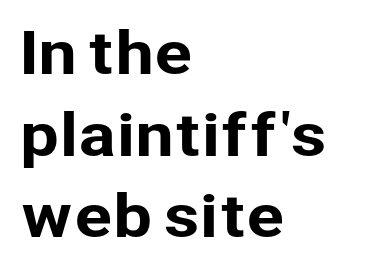
All the whitespace from short lines collects on the right. Check the space under the baseline: it is left empty. These lines were composed using upright roman letters. A typesetter would call this proportional, since set widths differ per character. Normally led — the rows are evenly, conventionally spaced.
